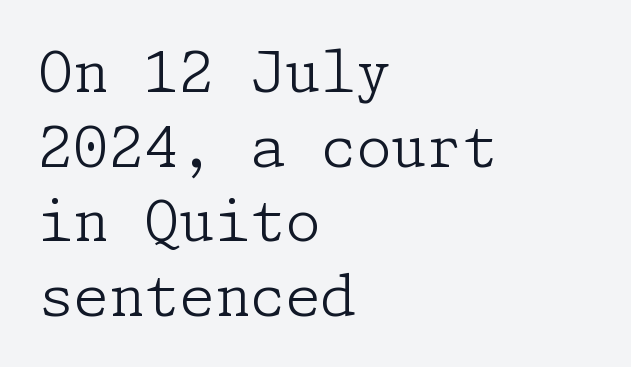
Q: Is the text bold? A: No.
Q: Is the text italic (slanted)? A: No, it is upright.
Q: Is the typeface a serif or a sans-serif typeface? A: Serif.
Q: Is the text underlined? A: No.
Q: How is the paragraph aligned? A: Left-aligned.
Q: Is the spacing between letters normal or unusually wide? A: Normal.
Q: Is the spacing between lines tight, normal or loose? A: Normal.
Q: Width (condensed, normal, or wide)? A: Normal.
Q: Stroke contrast? A: Low.
Q: x-height? A: Medium.
